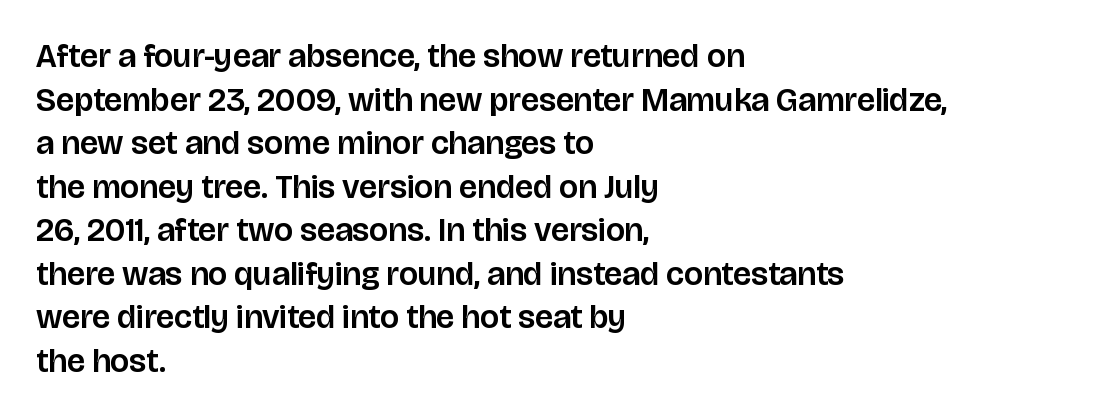
{"serif": "no", "italic": "no", "width": "normal", "stroke_contrast": "low", "x_height": "large", "monospaced": "no", "underline": "no", "align": "left", "line_spacing": "normal", "line_spacing_ratio": 1.32, "letter_spacing": "normal", "letter_spacing_em": 0.0, "glyph_px": 33}
